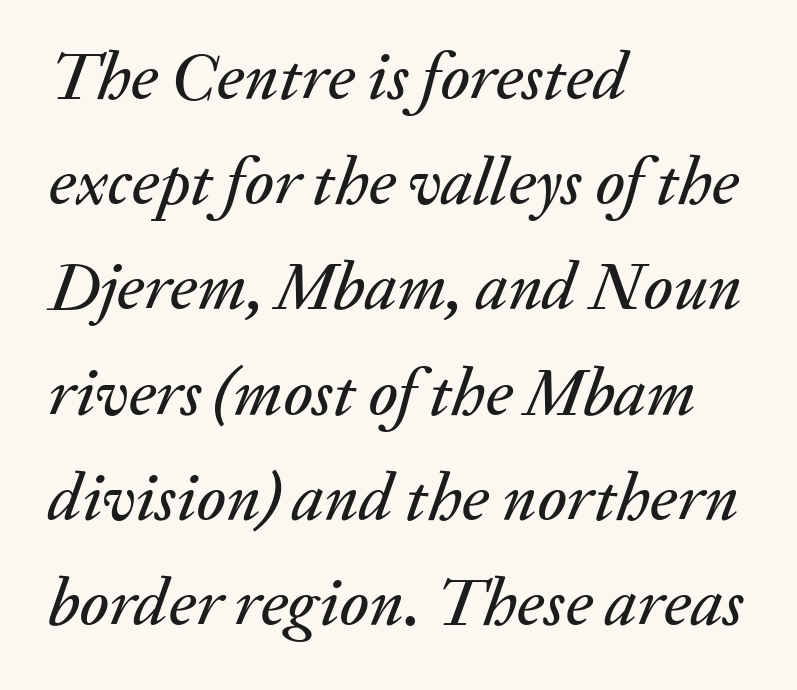
This is oblique type, the kind used for emphasis or titles. The line-height multiplier appears to be the usual default. Spacing verdict: proportional, widths tailored to each character. The strip under each line holds only bare page.
